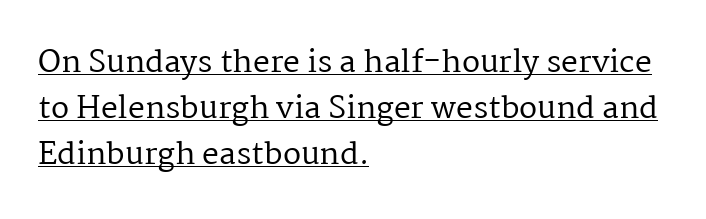
Q: Is the text bold? A: No.
Q: Is the text italic (slanted)? A: No, it is upright.
Q: Is the typeface a serif or a sans-serif typeface? A: Serif.
Q: Is the text underlined? A: Yes.
Q: How is the paragraph aligned? A: Left-aligned.
Q: Is the spacing between letters normal or unusually wide? A: Normal.
Q: Is the spacing between lines tight, normal or loose? A: Normal.
Q: Width (condensed, normal, or wide)? A: Normal.
Q: Stroke contrast? A: Medium.
Q: x-height? A: Medium.
Q: Monospaced? A: No.
